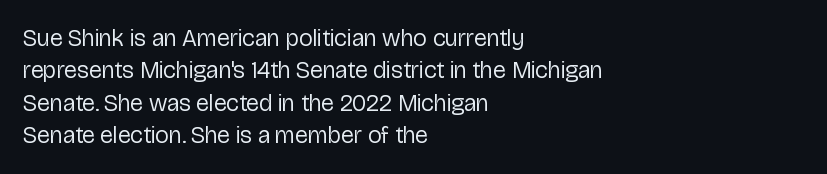
{"italic": "no", "bold": "no", "underline": "no", "align": "left", "line_spacing": "normal", "line_spacing_ratio": 1.35, "letter_spacing": "normal", "letter_spacing_em": 0.0, "glyph_px": 24}
